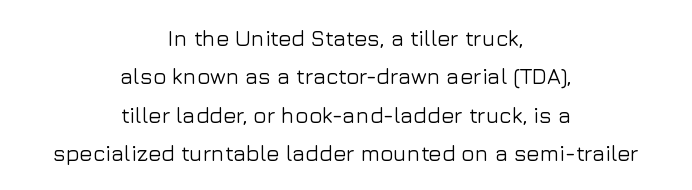
The image shows 22 px text type, upright; set centered, line spacing 1.74x, normal letter spacing, not underlined.
